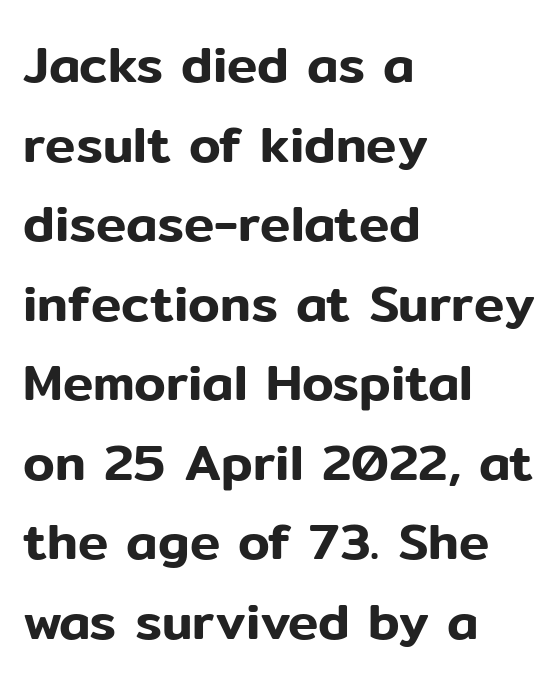
The image shows 51 px sans-serif type, upright; set left-aligned, normal line spacing (1.56x), normal letter spacing, not underlined; low stroke contrast and a medium x-height.
